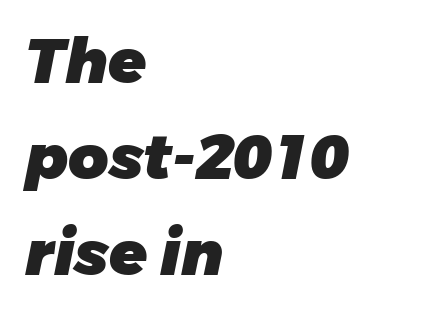
The image shows 62 px heavy sans-serif type; set left-aligned, normal line spacing (1.55x), normal letter spacing, not underlined; low stroke contrast and a large x-height.
